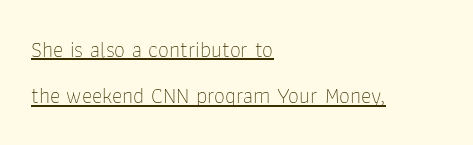
{"italic": "no", "bold": "no", "underline": "yes", "align": "left", "line_spacing": "loose", "line_spacing_ratio": 2.11, "letter_spacing": "normal", "letter_spacing_em": 0.0, "glyph_px": 22}
